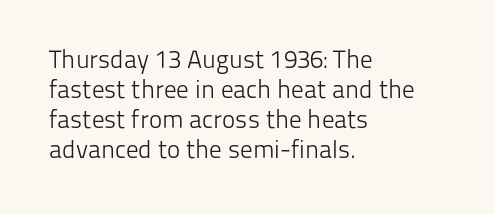
The image shows 25 px text type, upright; set left-aligned, line spacing 1.2x, normal letter spacing, not underlined.
